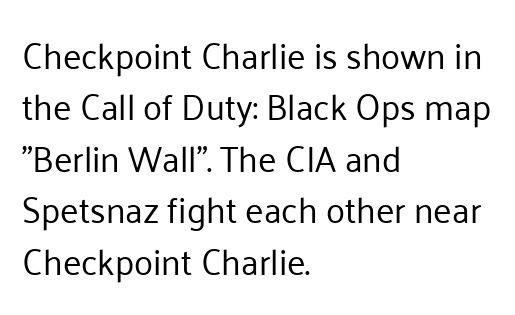
The image shows 35 px regular-weight sans-serif type, upright; set left-aligned, normal line spacing (1.47x), normal letter spacing, not underlined; low stroke contrast and a medium x-height.
